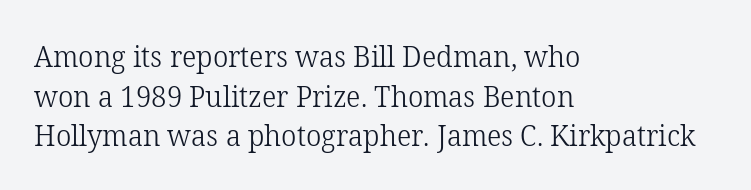
{"serif": "yes", "italic": "no", "bold": "no", "weight": "light", "width": "normal", "stroke_contrast": "low", "x_height": "medium", "monospaced": "no", "underline": "no", "align": "left", "line_spacing": "normal", "line_spacing_ratio": 1.32, "letter_spacing": "normal", "letter_spacing_em": 0.0, "glyph_px": 30}
